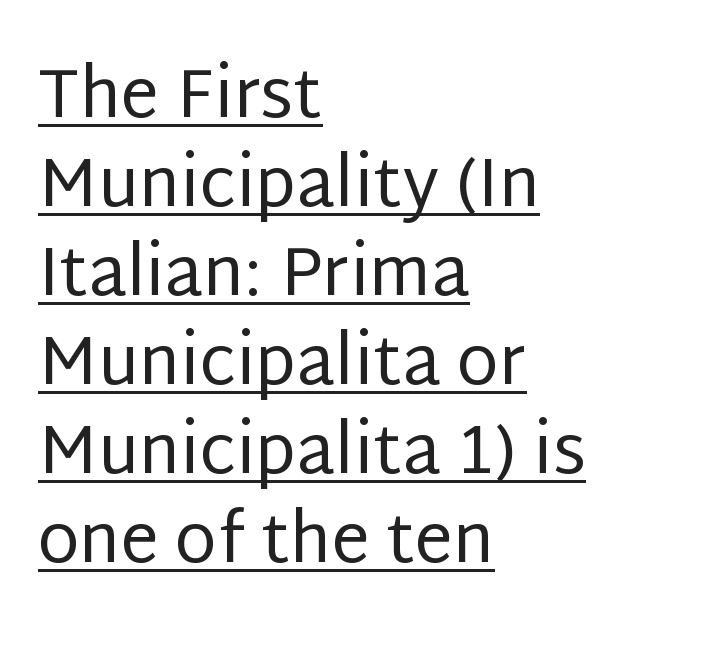
The image shows 68 px regular-weight sans-serif type, upright; set left-aligned, normal line spacing (1.31x), normal letter spacing, underlined; low stroke contrast and a large x-height.
